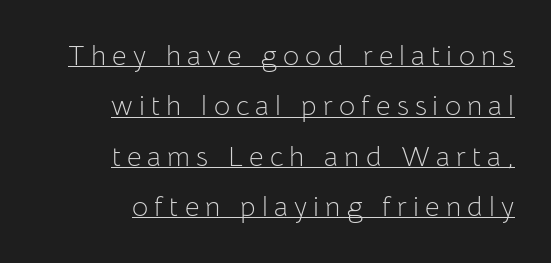
The image shows 28 px light sans-serif type, upright; set right-aligned, line spacing 1.8x, unusually wide letter spacing (+0.22 em), underlined; low stroke contrast and a medium x-height.
